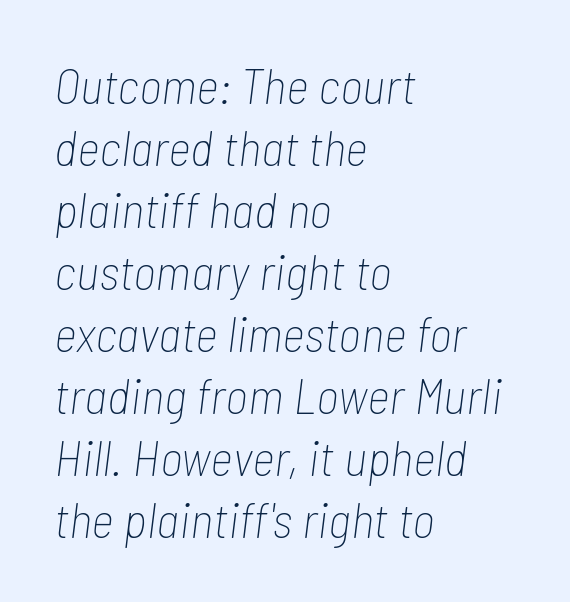
{"italic": "yes", "lean": "right", "slant_degrees": 7, "bold": "no", "weight": "thin", "width": "condensed", "stroke_contrast": "low", "x_height": "medium", "monospaced": "no", "underline": "no", "align": "left", "line_spacing_ratio": 1.24, "letter_spacing": "normal", "letter_spacing_em": 0.0, "glyph_px": 50}
